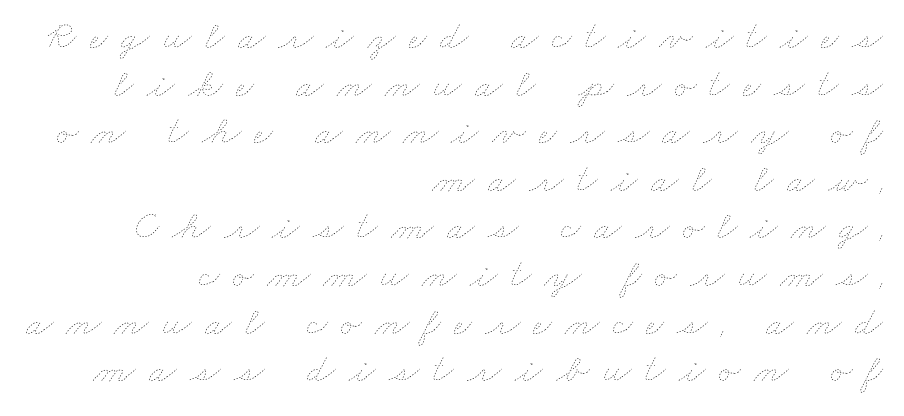
{"bold": "no", "weight": "thin", "width": "wide", "stroke_contrast": "low", "x_height": "small", "monospaced": "no", "underline": "no", "align": "right", "line_spacing_ratio": 1.19, "letter_spacing": "wide", "letter_spacing_em": 0.33, "glyph_px": 40}
